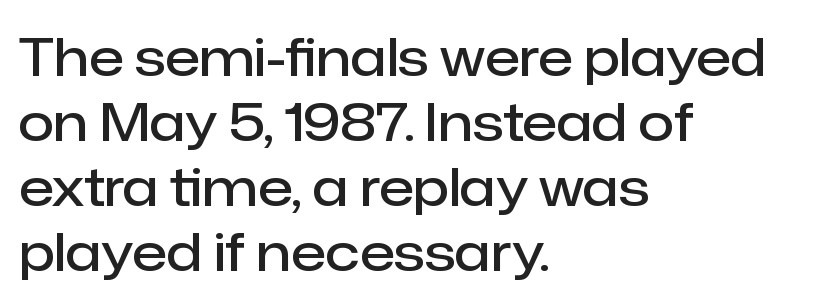
Visually the block forms a straight wall on the left and a jagged coastline on the right. Honestly, there is no underline to notice here at all. Unlike italic type, these characters show no tilt at all. Vertically, the passage feels balanced, rows spaced as you'd expect.
